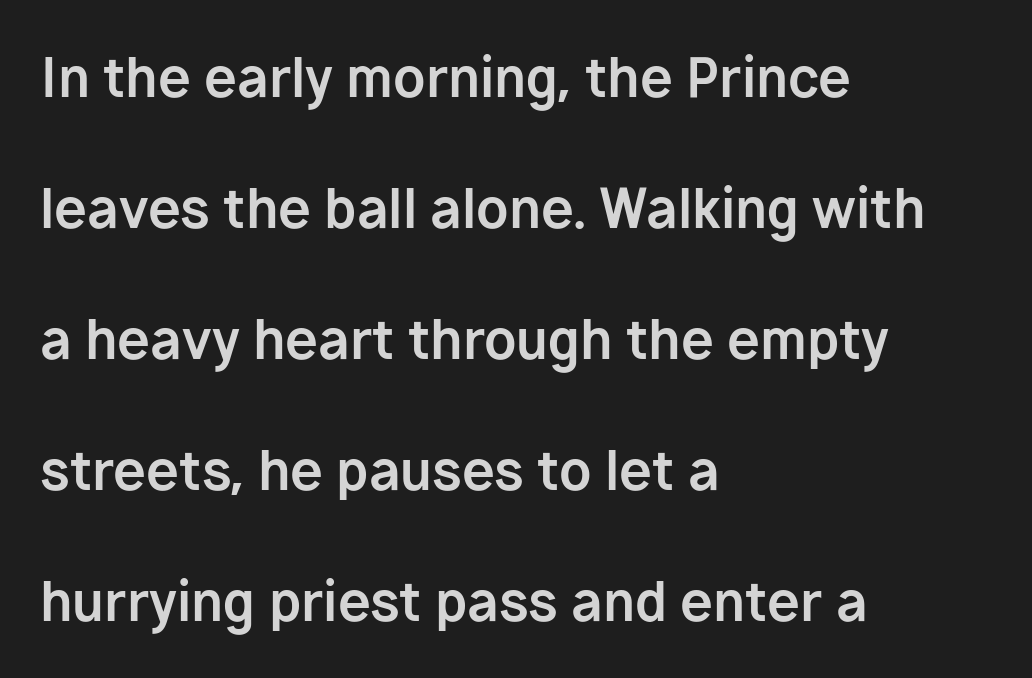
The image shows 53 px bold sans-serif type, upright; set left-aligned, loose line spacing (2.47x), normal letter spacing, not underlined; low stroke contrast and a medium x-height.
